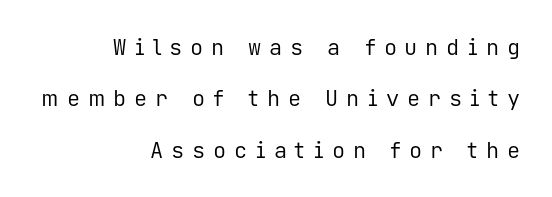
The image shows 22 px text type, upright; set right-aligned, loose line spacing (2.33x), unusually wide letter spacing (+0.35 em), not underlined.
